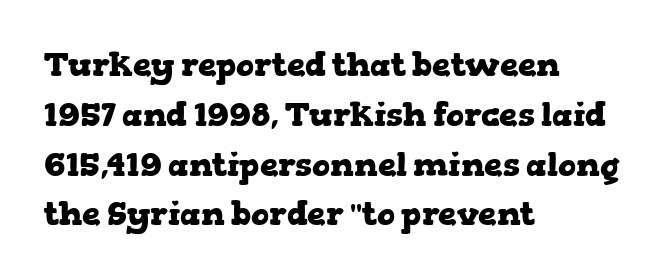
{"serif": "yes", "italic": "no", "bold": "yes", "weight": "heavy", "width": "wide", "stroke_contrast": "low", "x_height": "medium", "monospaced": "no", "underline": "no", "align": "left", "line_spacing": "normal", "line_spacing_ratio": 1.51, "letter_spacing": "normal", "letter_spacing_em": 0.0, "glyph_px": 33}
